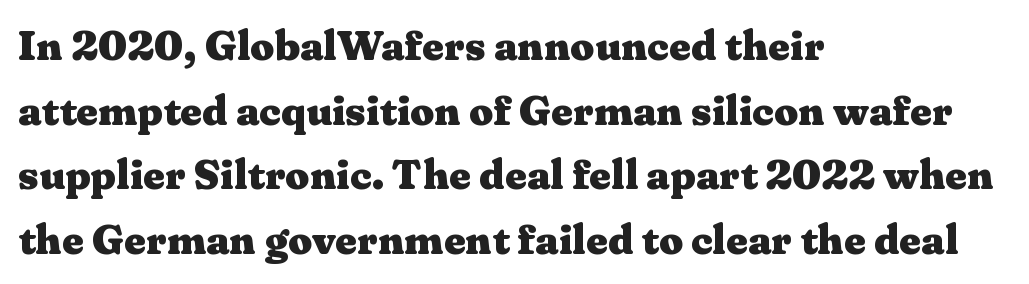
Posture: straight, roman, zero tilt. Which margin do the lines hug? The left one — the right edge is uneven. Check under the words: just untouched page. You could not count columns in this text — the font is proportionally spaced. The type family on display is of the serif kind.
